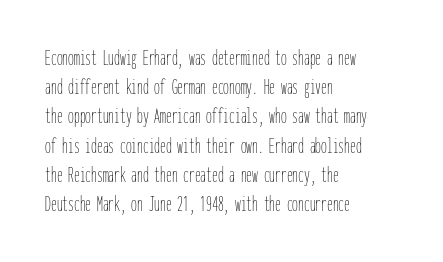
Nothing unusual about the tracking: characters are spaced as the font intends. Caption: multi-line text, flush left, ragged right. How would I describe the line gaps? Plain and ordinary. Unbolded letterforms with no extra heft.
